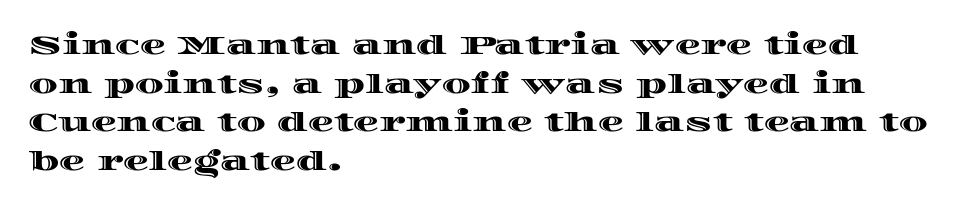
The image shows 26 px text type, upright; set left-aligned, normal line spacing (1.49x), normal letter spacing, not underlined.
